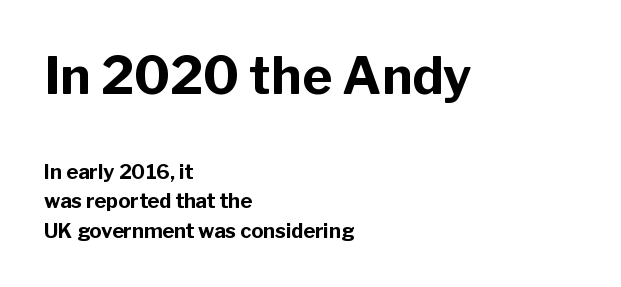
The image shows 51 px bold sans-serif type, upright; set left-aligned, normal line spacing (1.46x), normal letter spacing, not underlined; the first (top) block is 2.55x larger; low stroke contrast and a medium x-height.
